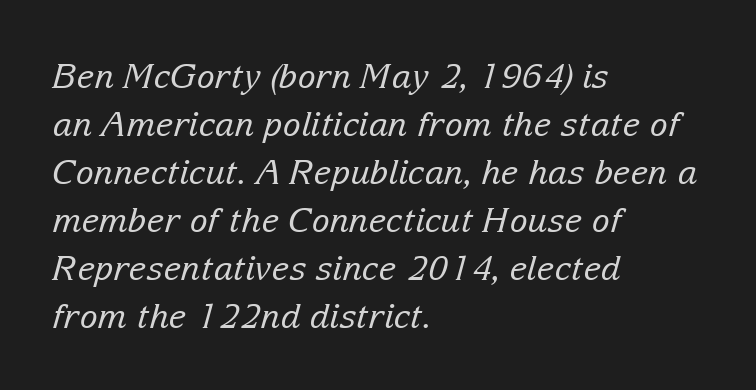
Q: Is the text bold? A: No.
Q: Is the text italic (slanted)? A: Yes, it leans right by about 15 degrees.
Q: Is the typeface a serif or a sans-serif typeface? A: Serif.
Q: Is the text underlined? A: No.
Q: How is the paragraph aligned? A: Left-aligned.
Q: Is the spacing between letters normal or unusually wide? A: Normal.
Q: Is the spacing between lines tight, normal or loose? A: Normal.
Q: Width (condensed, normal, or wide)? A: Normal.
Q: Stroke contrast? A: Low.
Q: x-height? A: Medium.
Q: Monospaced? A: No.
